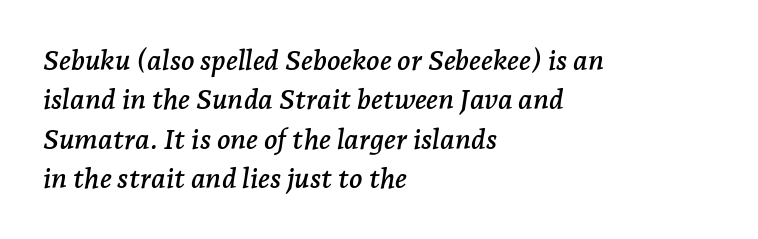
Q: Is the text italic (slanted)? A: Yes, it leans right by about 7 degrees.
Q: Is the typeface a serif or a sans-serif typeface? A: Serif.
Q: Is the text underlined? A: No.
Q: How is the paragraph aligned? A: Left-aligned.
Q: Is the spacing between letters normal or unusually wide? A: Normal.
Q: Is the spacing between lines tight, normal or loose? A: Normal.
Q: Width (condensed, normal, or wide)? A: Normal.
Q: Stroke contrast? A: Low.
Q: x-height? A: Medium.
Q: Monospaced? A: No.
